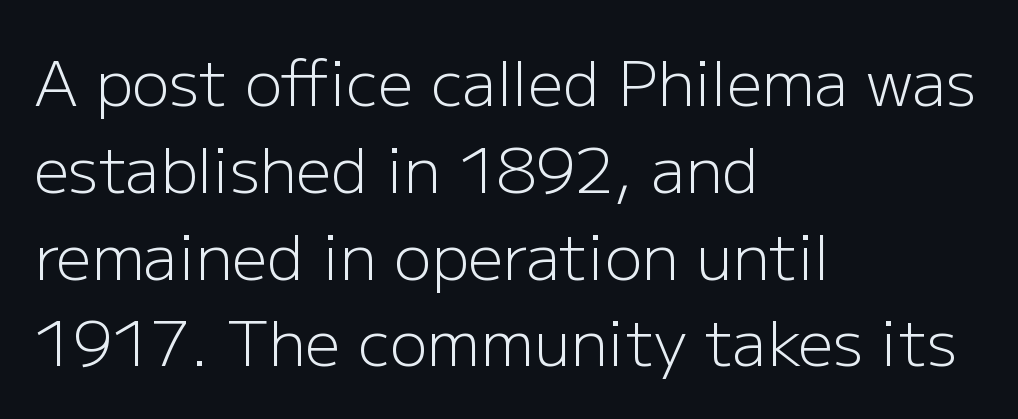
Q: Is the text bold? A: No.
Q: Is the text italic (slanted)? A: No, it is upright.
Q: Is the typeface a serif or a sans-serif typeface? A: Sans-serif.
Q: Is the text underlined? A: No.
Q: How is the paragraph aligned? A: Left-aligned.
Q: Is the spacing between letters normal or unusually wide? A: Normal.
Q: Is the spacing between lines tight, normal or loose? A: Normal.
Q: Width (condensed, normal, or wide)? A: Normal.
Q: Stroke contrast? A: Low.
Q: x-height? A: Medium.
Q: Monospaced? A: No.
